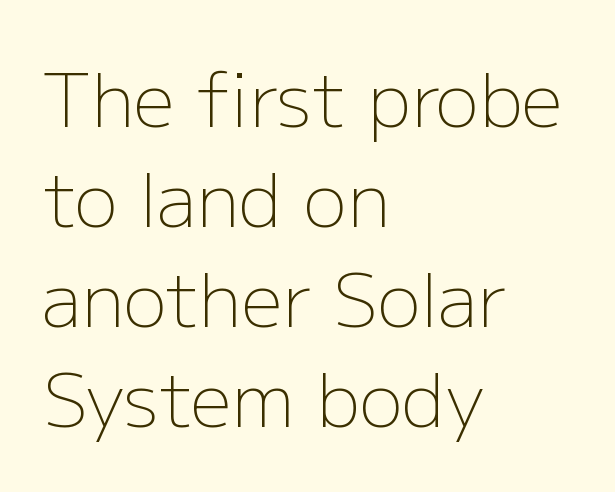
The image shows 73 px light sans-serif type, upright; set left-aligned, normal line spacing (1.37x), normal letter spacing, not underlined; low stroke contrast and a medium x-height.
